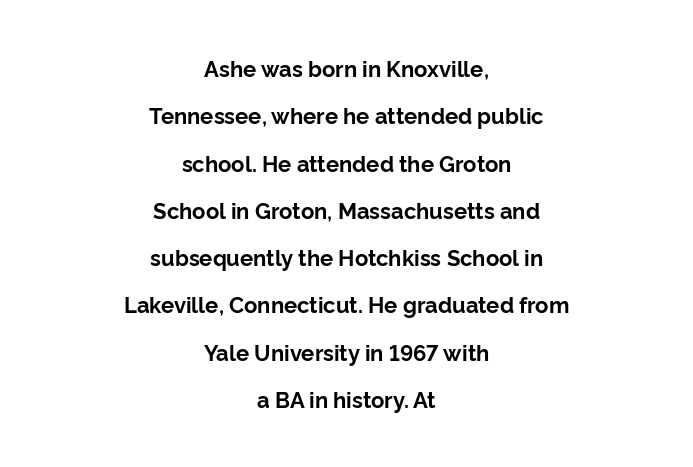
Q: Is the text bold? A: Yes.
Q: Is the text italic (slanted)? A: No, it is upright.
Q: Is the text underlined? A: No.
Q: How is the paragraph aligned? A: Centered.
Q: Is the spacing between letters normal or unusually wide? A: Normal.
Q: Is the spacing between lines tight, normal or loose? A: Loose.
